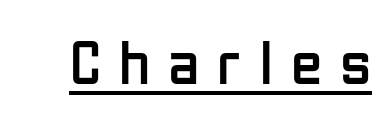
Q: Is the text bold? A: No.
Q: Is the text italic (slanted)? A: No, it is upright.
Q: Is the typeface a serif or a sans-serif typeface? A: Sans-serif.
Q: Is the text underlined? A: Yes.
Q: Is the spacing between letters normal or unusually wide? A: Unusually wide.
Q: Width (condensed, normal, or wide)? A: Condensed.
Q: Stroke contrast? A: Low.
Q: x-height? A: Medium.
Q: Monospaced? A: No.
